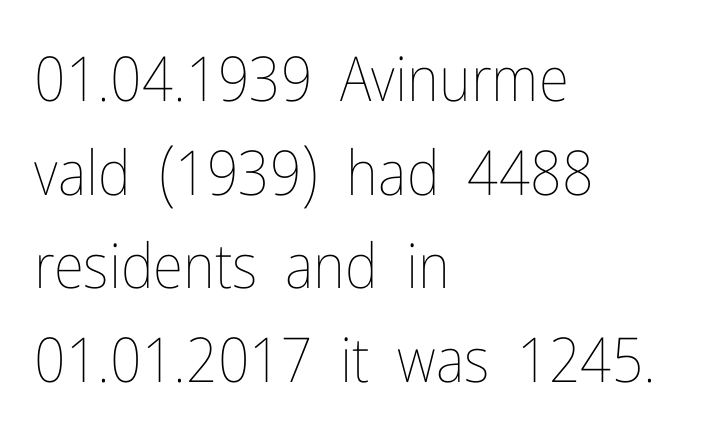
The image shows 62 px thin, condensed type, upright; set left-aligned, normal line spacing (1.51x), normal letter spacing, not underlined; low stroke contrast and a medium x-height.
